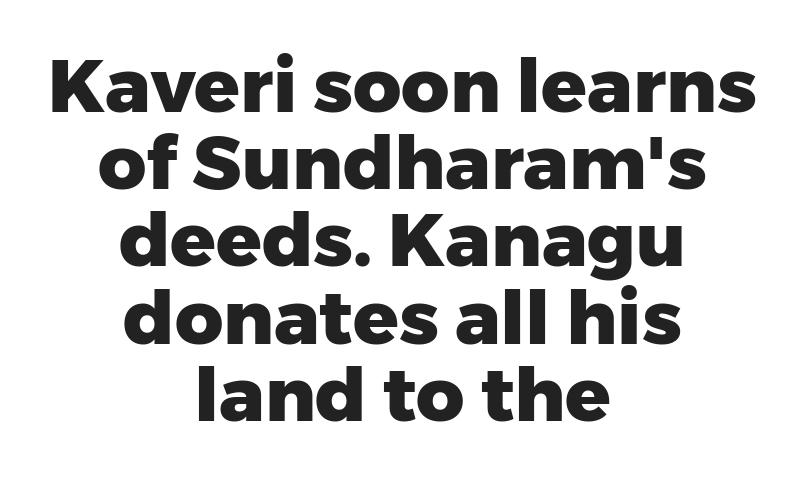
{"serif": "no", "italic": "no", "bold": "yes", "weight": "heavy", "width": "normal", "stroke_contrast": "low", "x_height": "medium", "monospaced": "no", "underline": "no", "align": "center", "line_spacing": "tight", "line_spacing_ratio": 1.03, "letter_spacing": "normal", "letter_spacing_em": 0.0, "glyph_px": 75}
